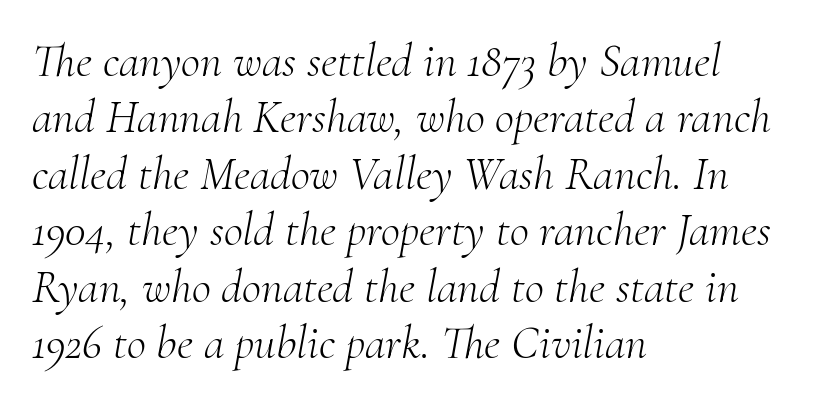
The image shows 47 px light serif type, italic (leaning right); set left-aligned, line spacing 1.2x, normal letter spacing, not underlined; medium stroke contrast and a small x-height.
